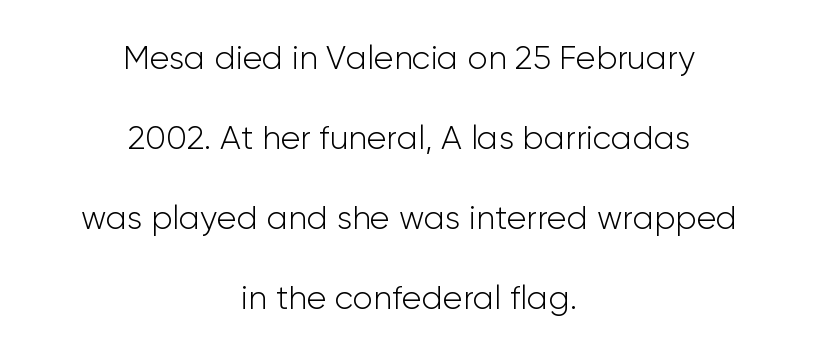
The image shows 33 px light sans-serif type, upright; set centered, loose line spacing (2.42x), normal letter spacing, not underlined; low stroke contrast and a medium x-height.
